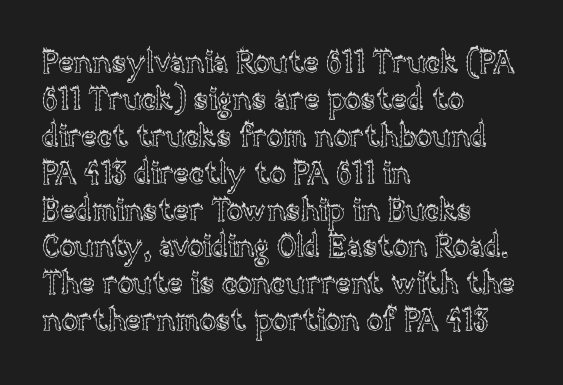
The image shows 30 px text type, upright; set left-aligned, line spacing 1.23x, normal letter spacing, not underlined; a large x-height.
